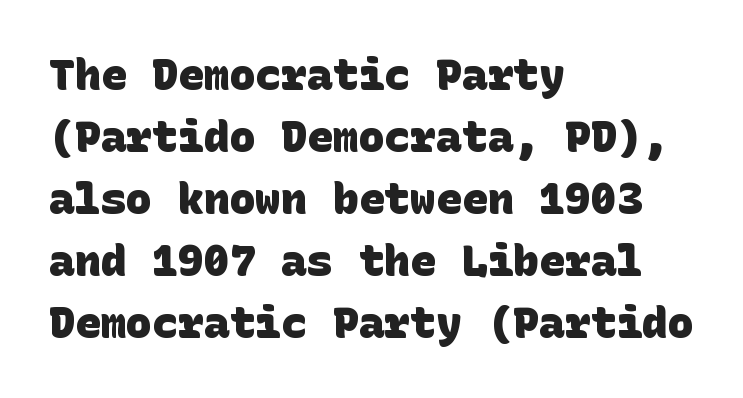
{"serif": "no", "bold": "yes", "weight": "heavy", "width": "normal", "stroke_contrast": "low", "x_height": "large", "underline": "no", "align": "left", "line_spacing": "normal", "line_spacing_ratio": 1.44, "letter_spacing": "normal", "letter_spacing_em": 0.0, "glyph_px": 43}
